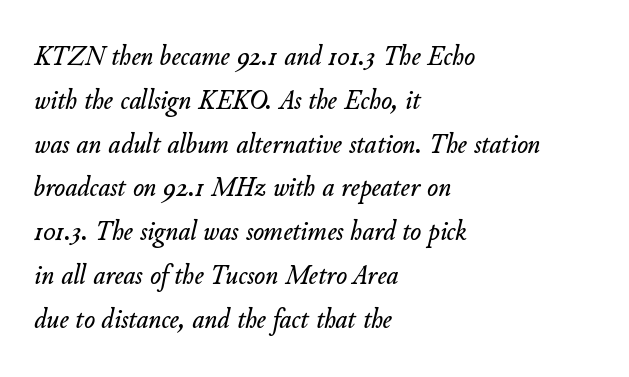
The image shows 29 px text type, italic (leaning right); set left-aligned, normal line spacing (1.51x), normal letter spacing, not underlined; low stroke contrast and a small x-height.
